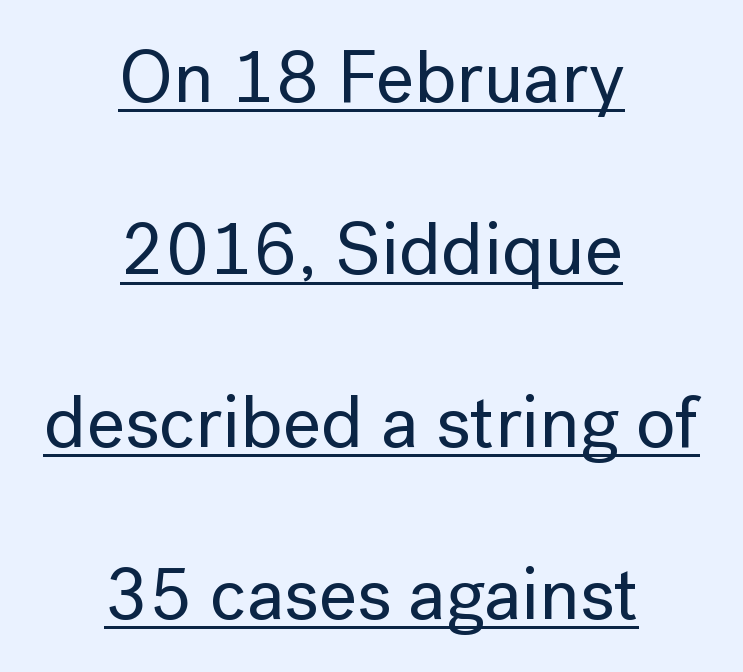
{"serif": "no", "italic": "no", "width": "normal", "stroke_contrast": "low", "x_height": "medium", "monospaced": "no", "underline": "yes", "align": "center", "line_spacing": "loose", "line_spacing_ratio": 2.33, "letter_spacing": "normal", "letter_spacing_em": 0.0, "glyph_px": 74}
